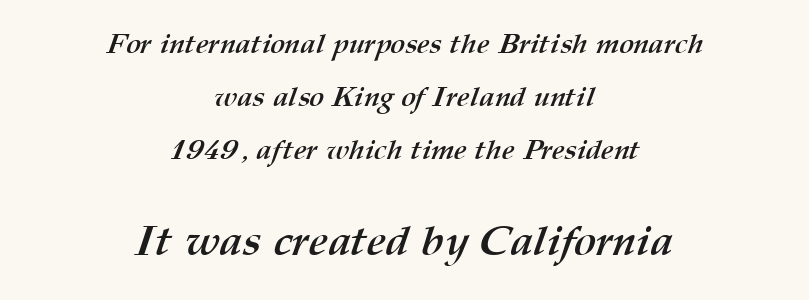
How are the letters spaced? Ordinarily, with no added tracking. As a designer I'd log this as weight 700, bold. The letters advance in unequal steps, a hallmark of proportional type. This layout puts the modest block above and the oversized block below. Casual observation: everything's sitting right in the middle. Only glyphs here, with clear space below each row.
